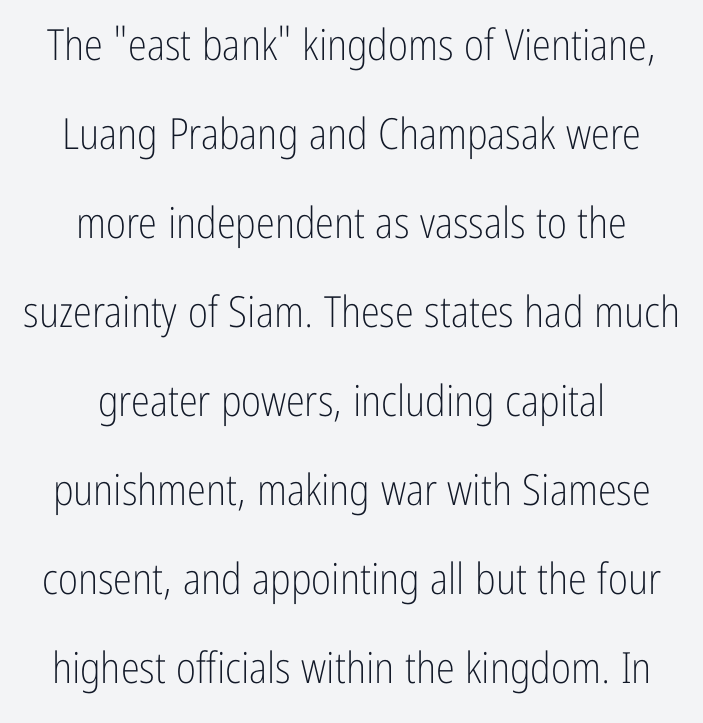
The image shows 43 px light, condensed sans-serif type, upright; set centered, loose line spacing (2.07x), normal letter spacing, not underlined; low stroke contrast and a medium x-height.
